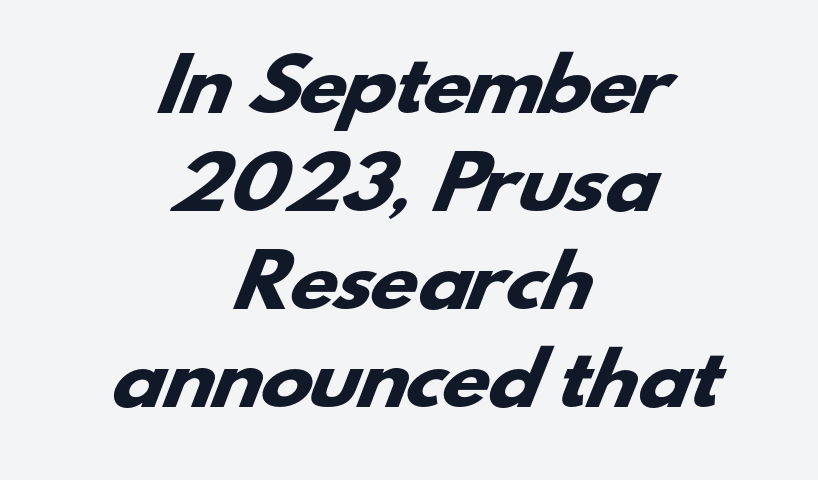
Q: Is the text bold? A: Yes.
Q: Is the typeface a serif or a sans-serif typeface? A: Sans-serif.
Q: Is the text underlined? A: No.
Q: How is the paragraph aligned? A: Centered.
Q: Is the spacing between letters normal or unusually wide? A: Normal.
Q: Is the spacing between lines tight, normal or loose? A: Normal.
Q: Width (condensed, normal, or wide)? A: Wide.
Q: Stroke contrast? A: Low.
Q: x-height? A: Small.
Q: Monospaced? A: No.
